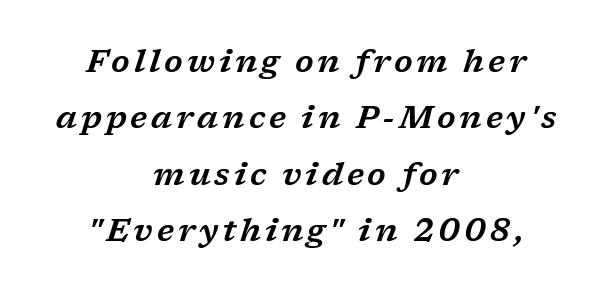
Does the lettering tilt? It does — this is italic. Is this a sans? No — the strokes have serifs. Reading down the block, each line starts at a different indent, mirrored at its end. Looks like regular typesetting: each glyph gets only the width it needs. The space directly below the letters is spotless.
